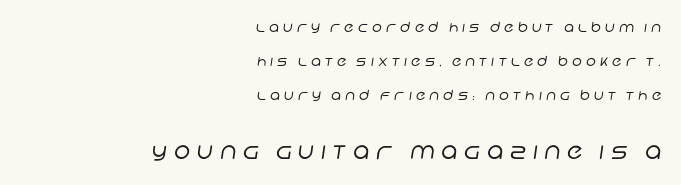
The image shows 23 px text type; set right-aligned, loose line spacing (2.42x), unusually wide letter spacing (+0.29 em), not underlined; the second (bottom) block is 1.64x larger.
